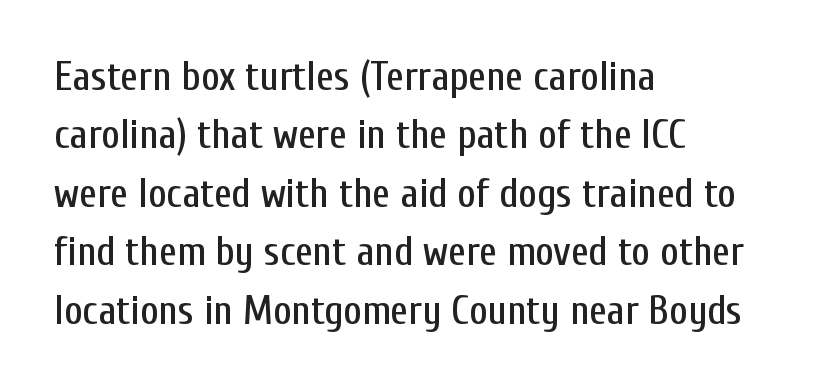
Looks like regular typesetting: each glyph gets only the width it needs. A normal amount of white space separates one row of letters from the next. This is roman type, the default non-slanted kind. Descender tails drop into unmarked territory.
